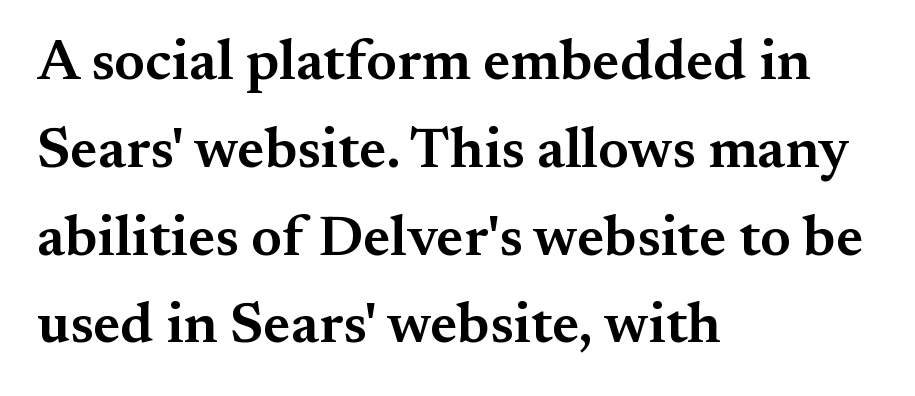
How are the letters spaced? Ordinarily, with no added tracking. Do the characters align in a grid? No, the font is proportional. The strip under each line holds only bare page. Honestly, the row spacing looks completely unremarkable. A serif font was chosen for this passage.
